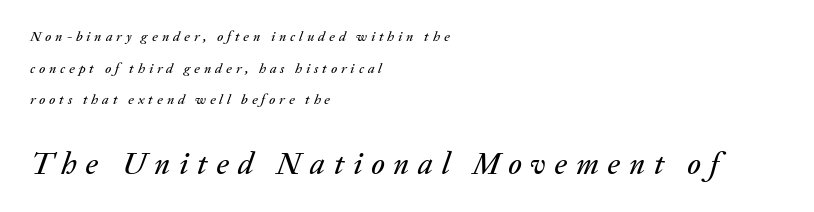
{"italic": "yes", "lean": "right", "slant_degrees": 20, "width": "normal", "stroke_contrast": "medium", "x_height": "medium", "monospaced": "no", "underline": "no", "align": "left", "line_spacing": "loose", "line_spacing_ratio": 2.26, "letter_spacing": "wide", "letter_spacing_em": 0.28, "larger_block": "second", "size_ratio": 2.21, "glyph_px": 31}
